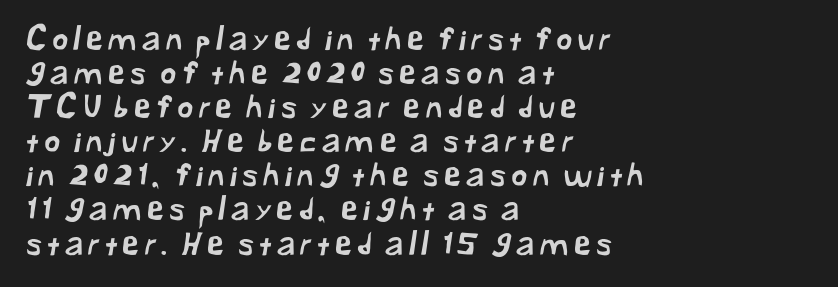
Does the copy run flush right? No — it runs flush left. The block of text is dense from top to bottom, with scant space between rows. No feet cap the strokes, marking this as sans-serif type. Think of a printed novel: that variable character pitch is what you see here. Type without underlining.
